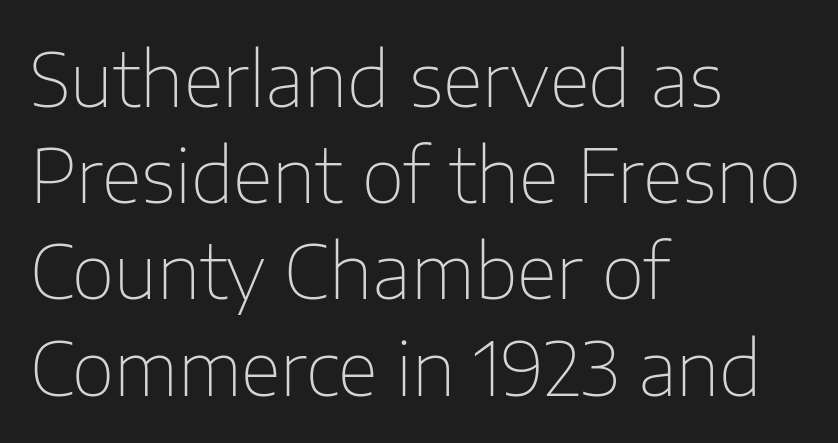
{"serif": "no", "italic": "no", "bold": "no", "weight": "thin", "width": "normal", "stroke_contrast": "low", "x_height": "medium", "monospaced": "no", "underline": "no", "align": "left", "line_spacing": "normal", "line_spacing_ratio": 1.3, "letter_spacing": "normal", "letter_spacing_em": 0.0, "glyph_px": 74}
